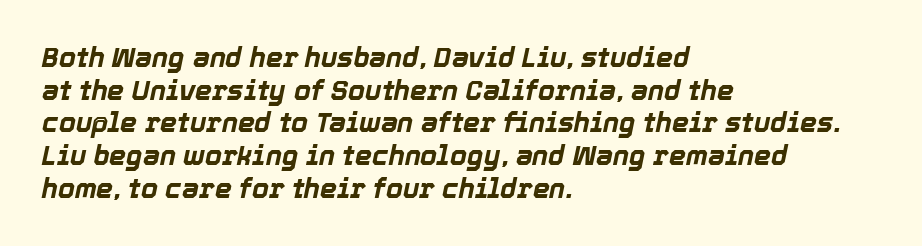
Descenders hang freely into open space. This sample uses an oblique cut, with every glyph tilted off the vertical. Between one letter and the next there's only the usual sliver of space. Compared with a centered layout, this one pins lines to the left instead.
